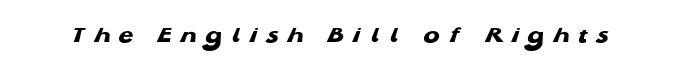
{"bold": "yes", "underline": "no", "letter_spacing": "wide", "letter_spacing_em": 0.37, "glyph_px": 24}
